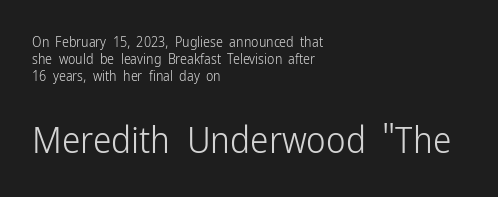
Q: Is the text bold? A: No.
Q: Is the text italic (slanted)? A: No, it is upright.
Q: Is the typeface a serif or a sans-serif typeface? A: Sans-serif.
Q: Is the text underlined? A: No.
Q: How is the paragraph aligned? A: Left-aligned.
Q: Is the spacing between letters normal or unusually wide? A: Normal.
Q: Which block of text is set in a larger size, the first (top) or the second (bottom)? A: The second (bottom) one.
Q: Width (condensed, normal, or wide)? A: Condensed.
Q: Stroke contrast? A: Low.
Q: x-height? A: Medium.
Q: Monospaced? A: No.
